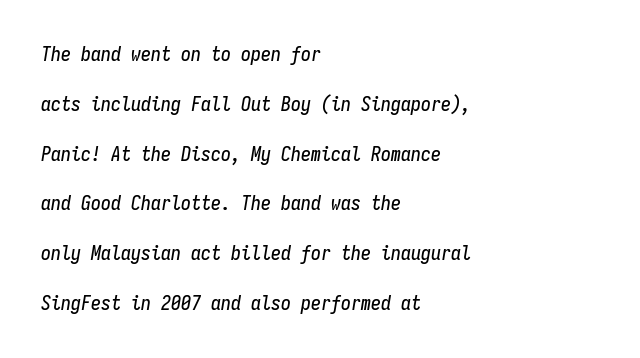
Q: Is the text italic (slanted)? A: Yes, it leans right by about 9 degrees.
Q: Is the text underlined? A: No.
Q: How is the paragraph aligned? A: Left-aligned.
Q: Is the spacing between letters normal or unusually wide? A: Normal.
Q: Is the spacing between lines tight, normal or loose? A: Loose.
